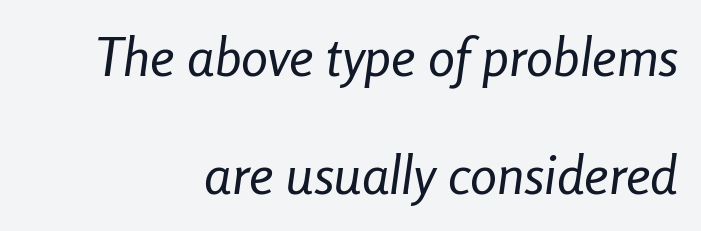
The image shows 54 px regular-weight, condensed type, italic (leaning right); set right-aligned, loose line spacing (2.19x), normal letter spacing, not underlined; low stroke contrast and a medium x-height.
